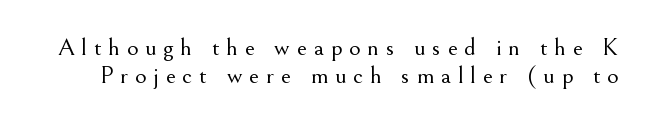
{"italic": "no", "bold": "no", "underline": "no", "line_spacing": "tight", "line_spacing_ratio": 1.12, "letter_spacing": "wide", "letter_spacing_em": 0.27, "glyph_px": 25}
